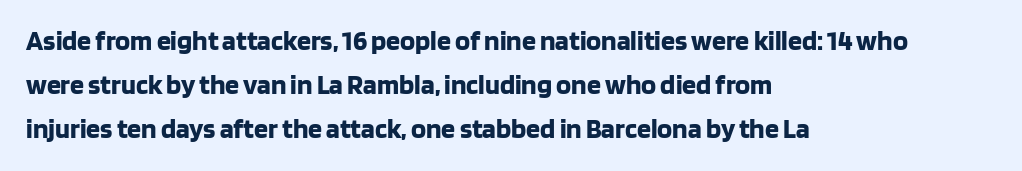
Varying glyph widths throughout — classic text-font behaviour. The font's upright variant was chosen for this text. Lines of text with bare space underneath. Examine the stroke ends and you'll find no serifs. How would I describe the line gaps? Plain and ordinary. This rendering leaves character spacing at its baseline value.
